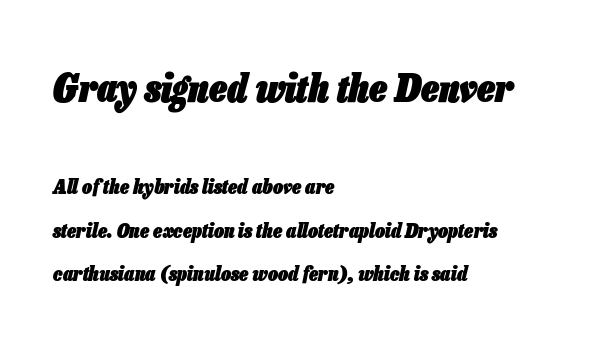
Q: Is the text bold? A: Yes.
Q: Is the text italic (slanted)? A: Yes, it leans right by about 13 degrees.
Q: Is the text underlined? A: No.
Q: How is the paragraph aligned? A: Left-aligned.
Q: Is the spacing between letters normal or unusually wide? A: Normal.
Q: Is the spacing between lines tight, normal or loose? A: Loose.
Q: Which block of text is set in a larger size, the first (top) or the second (bottom)? A: The first (top) one.
Q: Width (condensed, normal, or wide)? A: Condensed.
Q: Stroke contrast? A: Low.
Q: x-height? A: Medium.
Q: Monospaced? A: No.
